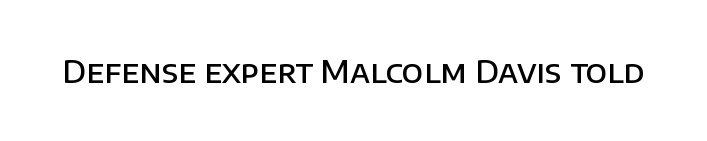
{"serif": "no", "italic": "no", "bold": "semi", "weight": "semibold", "width": "normal", "stroke_contrast": "low", "x_height": "large", "monospaced": "no", "underline": "no", "letter_spacing": "normal", "letter_spacing_em": 0.0, "glyph_px": 31}
